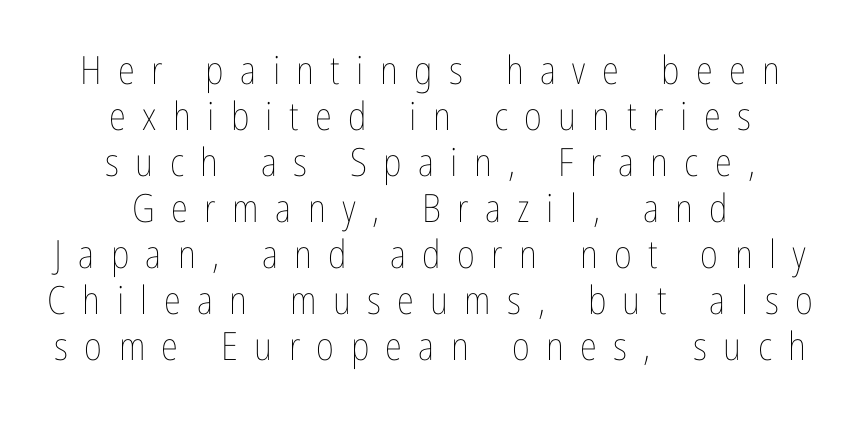
The rendering uses natural spacing where letterforms have individual widths. Loose tracking; the words dissolve into strings of separated letters. Both edges are ragged and mirror each other, which tells us the setting is centered. The typography opts for an upright posture over an oblique one. Ink coverage per letter is moderate at most. Unmarked baselines from the first word to the last.
